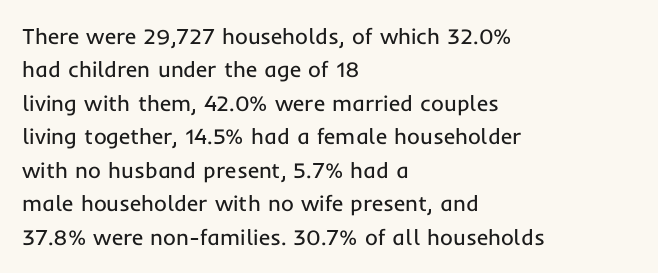
{"italic": "no", "bold": "no", "underline": "no", "align": "left", "line_spacing": "normal", "line_spacing_ratio": 1.52, "letter_spacing": "normal", "letter_spacing_em": 0.0, "glyph_px": 22}
